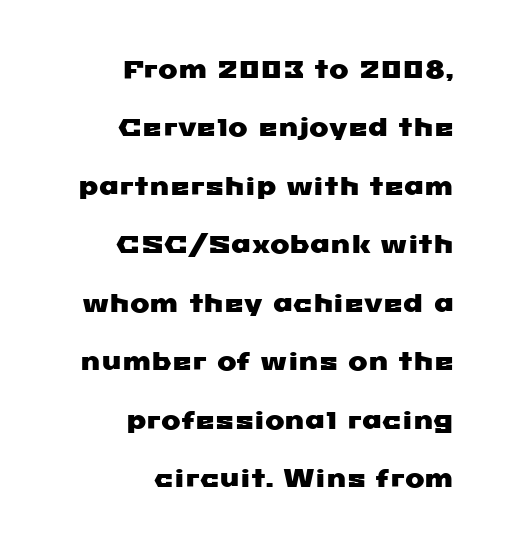
Q: Is the text underlined? A: No.
Q: How is the paragraph aligned? A: Right-aligned.
Q: Is the spacing between letters normal or unusually wide? A: Normal.
Q: Is the spacing between lines tight, normal or loose? A: Loose.
